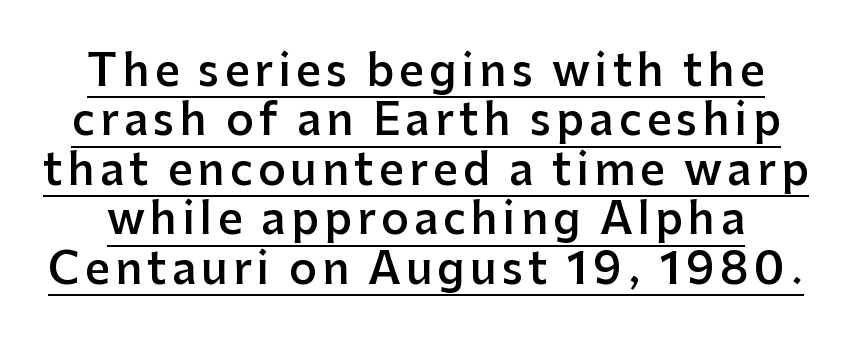
Q: Is the text bold? A: Semi-bold.
Q: Is the text italic (slanted)? A: No, it is upright.
Q: Is the typeface a serif or a sans-serif typeface? A: Sans-serif.
Q: Is the text underlined? A: Yes.
Q: Is the spacing between lines tight, normal or loose? A: Tight.
Q: Width (condensed, normal, or wide)? A: Normal.
Q: Stroke contrast? A: Low.
Q: x-height? A: Medium.
Q: Monospaced? A: No.
